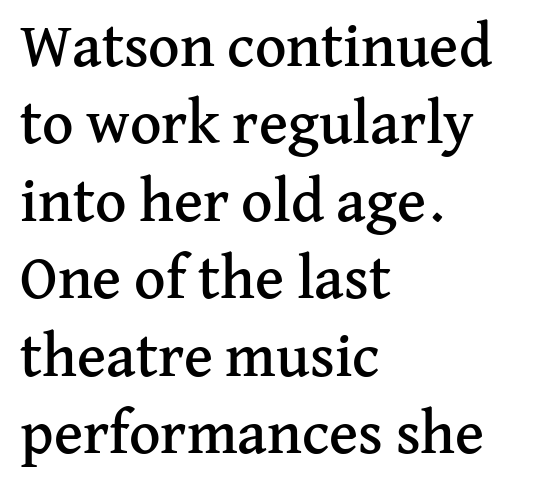
{"serif": "yes", "italic": "no", "width": "normal", "stroke_contrast": "medium", "x_height": "medium", "monospaced": "no", "underline": "no", "align": "left", "line_spacing": "normal", "line_spacing_ratio": 1.27, "letter_spacing": "normal", "letter_spacing_em": 0.0, "glyph_px": 61}
